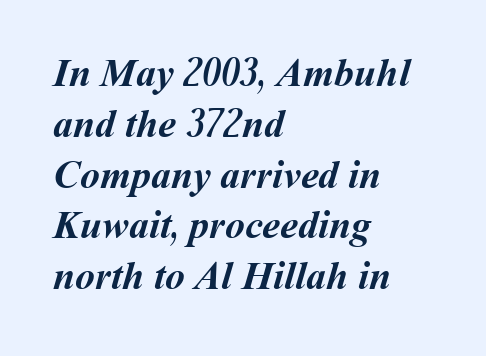
{"bold": "yes", "weight": "semibold", "width": "normal", "stroke_contrast": "medium", "x_height": "medium", "monospaced": "no", "underline": "no", "align": "left", "line_spacing": "normal", "line_spacing_ratio": 1.27, "letter_spacing": "normal", "letter_spacing_em": 0.0, "glyph_px": 40}
